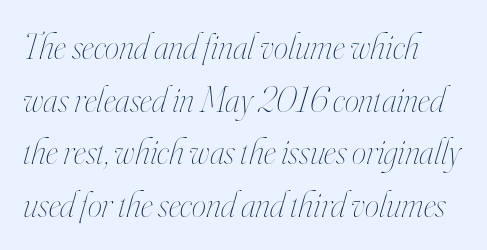
The image shows 36 px thin, condensed type, italic (leaning right); set left-aligned, normal line spacing (1.46x), normal letter spacing, not underlined; high stroke contrast and a small x-height.
